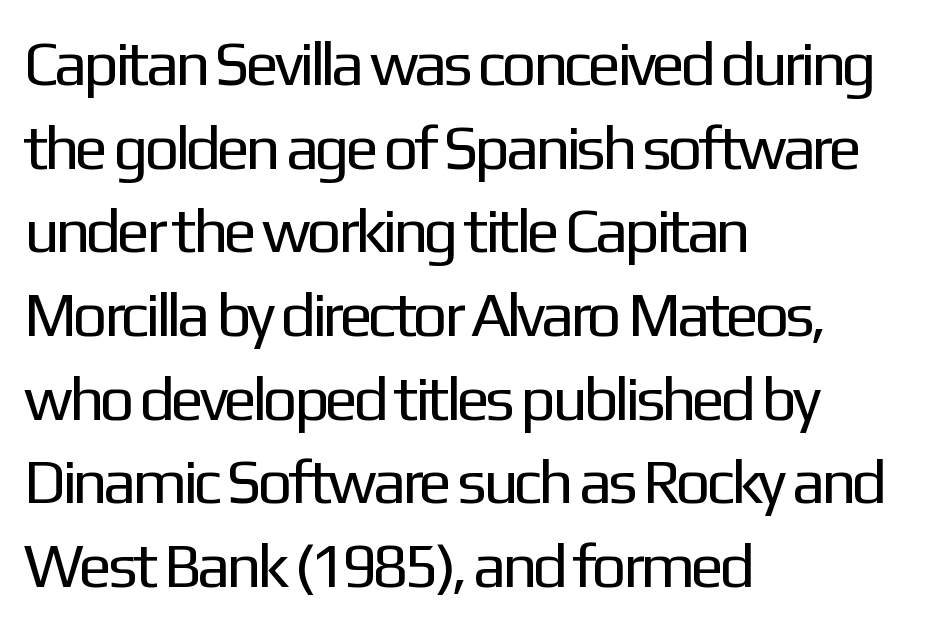
The rows are spaced the way most documents space them. Honestly, the letter spacing is just normal — you wouldn't notice it. Heft: none added — not bold. Here the designer chose a conventional face with non-uniform glyph widths.
